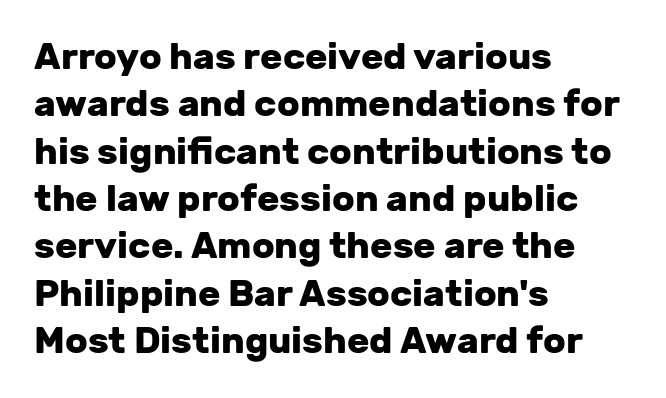
{"serif": "no", "italic": "no", "bold": "yes", "weight": "heavy", "width": "normal", "stroke_contrast": "low", "x_height": "medium", "monospaced": "no", "underline": "no", "align": "left", "line_spacing": "normal", "line_spacing_ratio": 1.28, "letter_spacing": "normal", "letter_spacing_em": 0.0, "glyph_px": 37}
